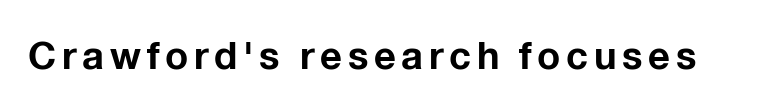
Q: Is the text bold? A: Yes.
Q: Is the text italic (slanted)? A: No, it is upright.
Q: Is the typeface a serif or a sans-serif typeface? A: Sans-serif.
Q: Is the text underlined? A: No.
Q: Width (condensed, normal, or wide)? A: Normal.
Q: Stroke contrast? A: Low.
Q: x-height? A: Medium.
Q: Monospaced? A: No.
